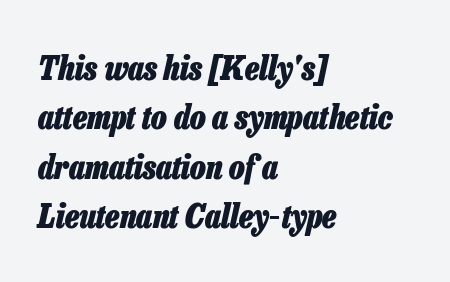
The image shows 33 px heavy, condensed type, italic (leaning right); set left-aligned, normal line spacing (1.5x), normal letter spacing, not underlined; low stroke contrast and a medium x-height.
